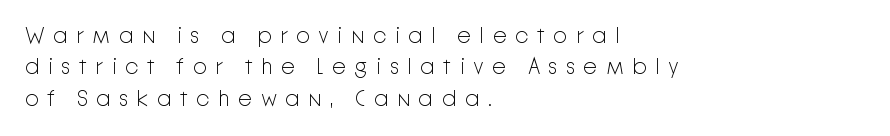
A roman cut, with each character standing at attention. Left-aligned paragraph, ragged on the right. Stems here are at most as thick as an everyday book face. The rendering uses a moderate line-height, typical for paragraphs.
